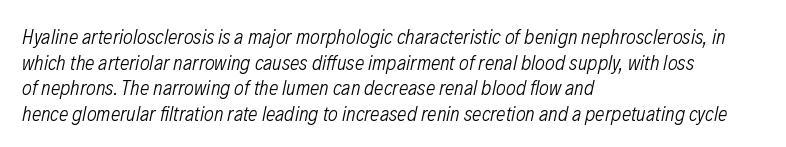
The image shows 21 px text type, italic (leaning right); set left-aligned, line spacing 1.22x, normal letter spacing, not underlined.
